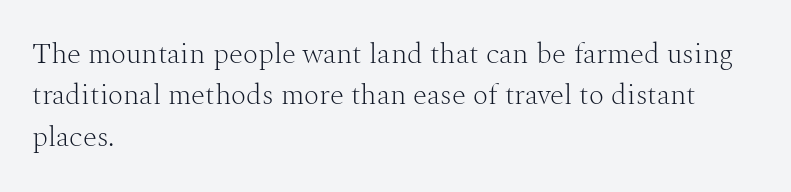
Line spacing here is normal. The rendering shows small feet on the letterforms — a serif design. The zone under the glyphs is completely vacant. This is the regular roman posture of the typeface. Note the varied advance widths — an 'i' is clearly narrower than an 'm'. Weight: regular or lighter.
